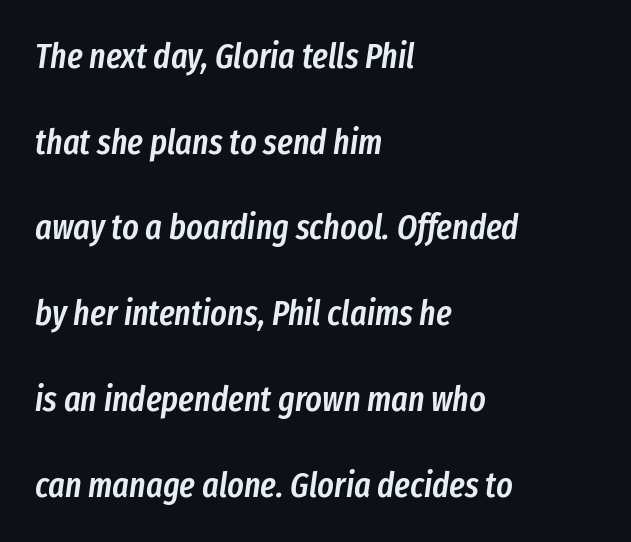
Q: Is the text bold? A: Semi-bold.
Q: Is the text italic (slanted)? A: Yes, it leans right by about 8 degrees.
Q: Is the text underlined? A: No.
Q: How is the paragraph aligned? A: Left-aligned.
Q: Is the spacing between letters normal or unusually wide? A: Normal.
Q: Is the spacing between lines tight, normal or loose? A: Loose.
Q: Width (condensed, normal, or wide)? A: Condensed.
Q: Stroke contrast? A: Low.
Q: x-height? A: Medium.
Q: Monospaced? A: No.
